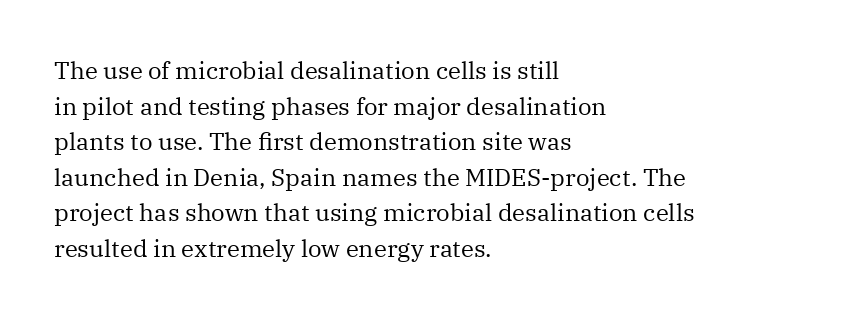
Q: Is the text bold? A: No.
Q: Is the text italic (slanted)? A: No, it is upright.
Q: Is the text underlined? A: No.
Q: How is the paragraph aligned? A: Left-aligned.
Q: Is the spacing between letters normal or unusually wide? A: Normal.
Q: Is the spacing between lines tight, normal or loose? A: Normal.
